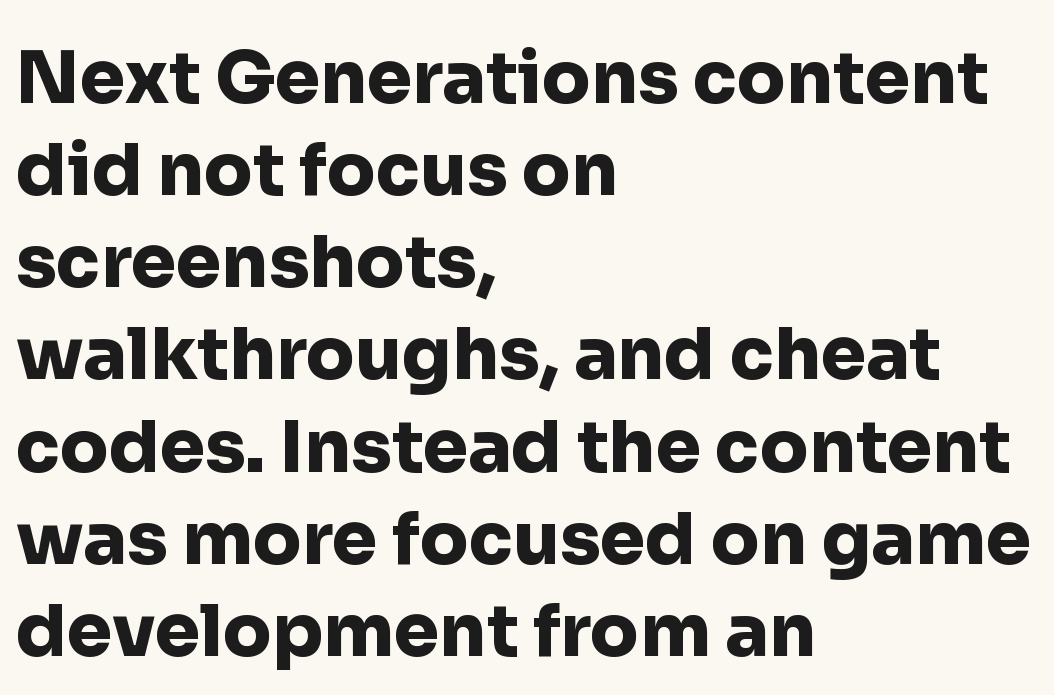
The image shows 72 px heavy sans-serif type, upright; set left-aligned, normal line spacing (1.28x), normal letter spacing, not underlined; low stroke contrast and a medium x-height.
